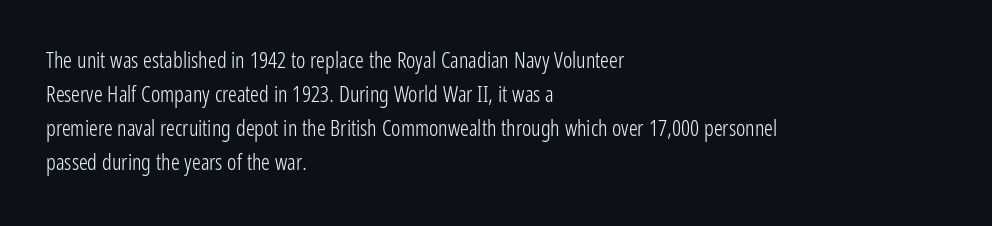
{"italic": "no", "bold": "no", "underline": "no", "align": "left", "line_spacing": "normal", "line_spacing_ratio": 1.55, "letter_spacing": "normal", "letter_spacing_em": 0.0, "glyph_px": 22}
